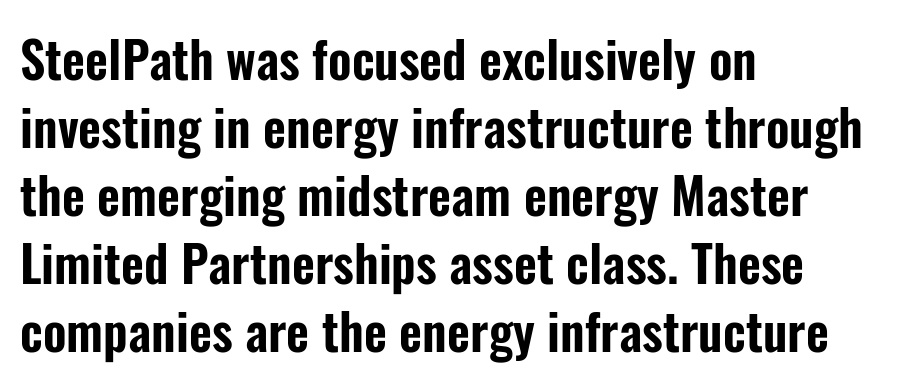
The image shows 50 px condensed sans-serif type, upright; set left-aligned, normal line spacing (1.36x), normal letter spacing, not underlined; low stroke contrast and a medium x-height.
